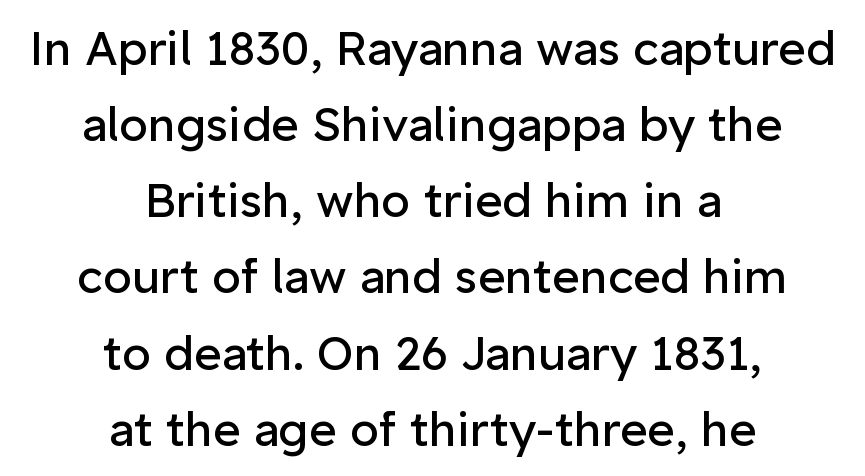
Q: Is the text bold? A: No.
Q: Is the text italic (slanted)? A: No, it is upright.
Q: Is the typeface a serif or a sans-serif typeface? A: Sans-serif.
Q: Is the text underlined? A: No.
Q: How is the paragraph aligned? A: Centered.
Q: Is the spacing between letters normal or unusually wide? A: Normal.
Q: Is the spacing between lines tight, normal or loose? A: Normal.
Q: Width (condensed, normal, or wide)? A: Normal.
Q: Stroke contrast? A: Low.
Q: x-height? A: Medium.
Q: Monospaced? A: No.
